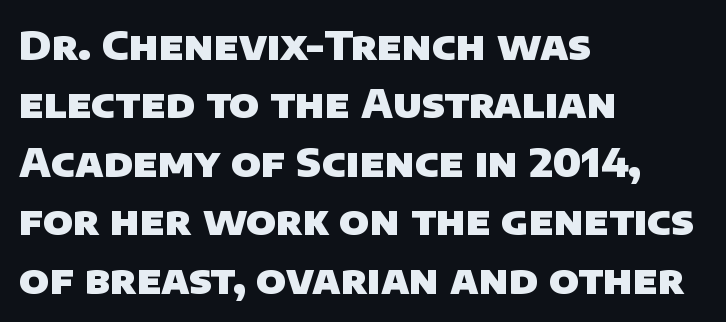
Q: Is the text bold? A: Yes.
Q: Is the typeface a serif or a sans-serif typeface? A: Sans-serif.
Q: Is the text underlined? A: No.
Q: How is the paragraph aligned? A: Left-aligned.
Q: Is the spacing between letters normal or unusually wide? A: Normal.
Q: Is the spacing between lines tight, normal or loose? A: Normal.
Q: Width (condensed, normal, or wide)? A: Normal.
Q: Stroke contrast? A: Low.
Q: x-height? A: Large.
Q: Monospaced? A: No.
